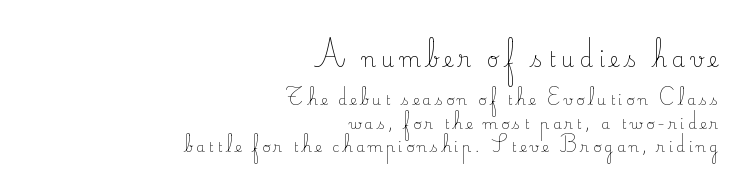
{"italic": "no", "bold": "no", "underline": "no", "align": "right", "line_spacing": "normal", "line_spacing_ratio": 1.68, "letter_spacing": "wide", "letter_spacing_em": 0.25, "larger_block": "first", "size_ratio": 1.5, "glyph_px": 21}
